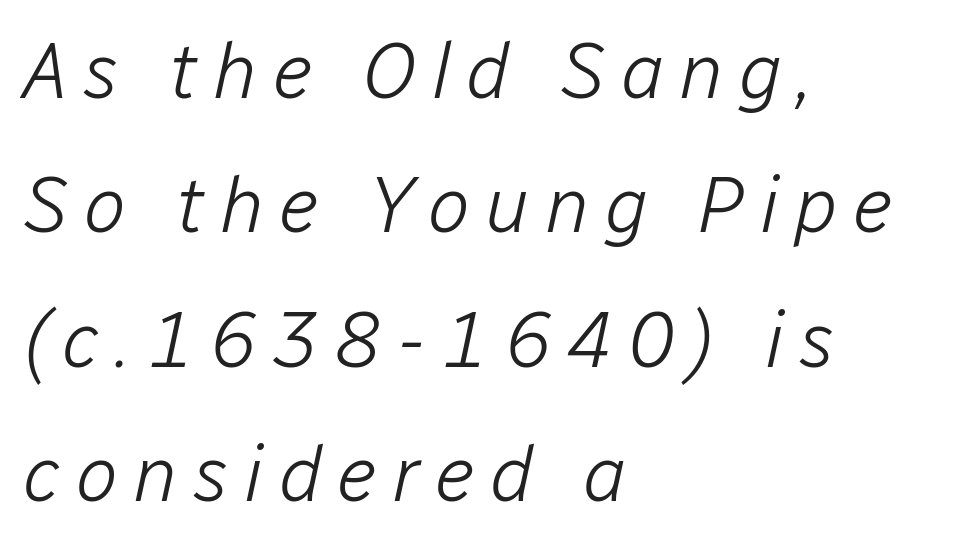
This sample keeps an unexceptional amount of space between lines. Think of a printed novel: that variable character pitch is what you see here. The lines are quadded left. Descenders are the only things crossing below the line.
